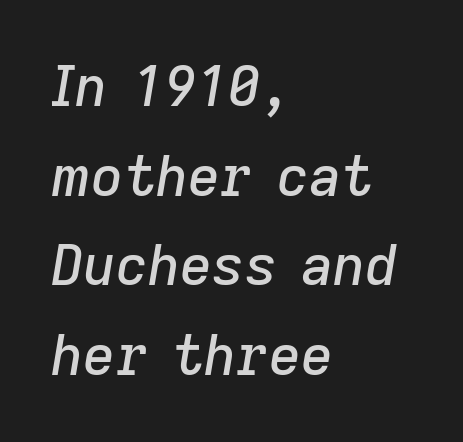
{"italic": "yes", "lean": "right", "slant_degrees": 9, "width": "normal", "stroke_contrast": "low", "x_height": "medium", "monospaced": "no", "underline": "no", "align": "left", "line_spacing": "normal", "line_spacing_ratio": 1.6, "letter_spacing": "normal", "letter_spacing_em": 0.0, "glyph_px": 56}
